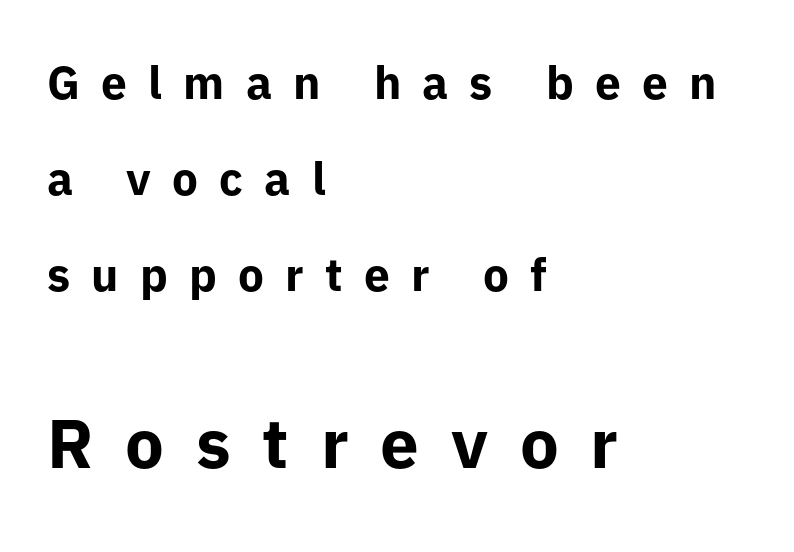
The image shows 69 px bold sans-serif type, upright; set left-aligned, loose line spacing (2.09x), unusually wide letter spacing (+0.46 em), not underlined; the second (bottom) block is 1.5x larger; low stroke contrast and a medium x-height.
